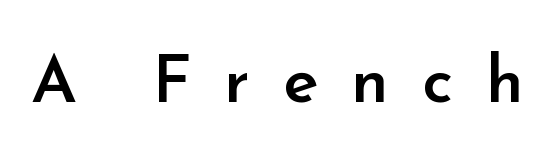
{"serif": "no", "italic": "no", "bold": "semi", "weight": "semibold", "width": "normal", "stroke_contrast": "low", "x_height": "small", "monospaced": "no", "underline": "no", "letter_spacing": "wide", "letter_spacing_em": 0.5, "glyph_px": 66}
